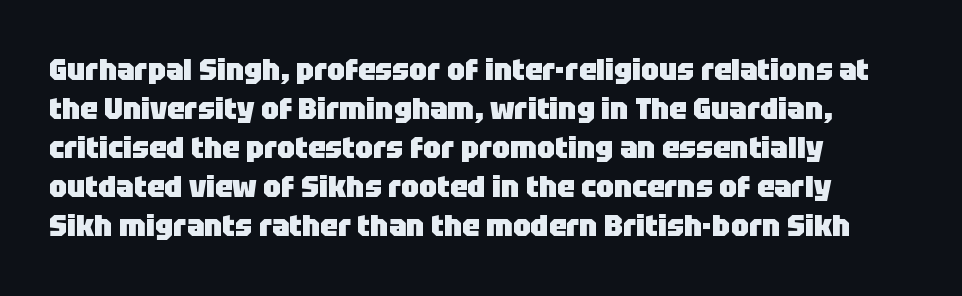
Weight: bold. Where is the straight margin? On the left. The line texture is even and compact thanks to regular tracking. Successive baselines arrive at the customary interval.
